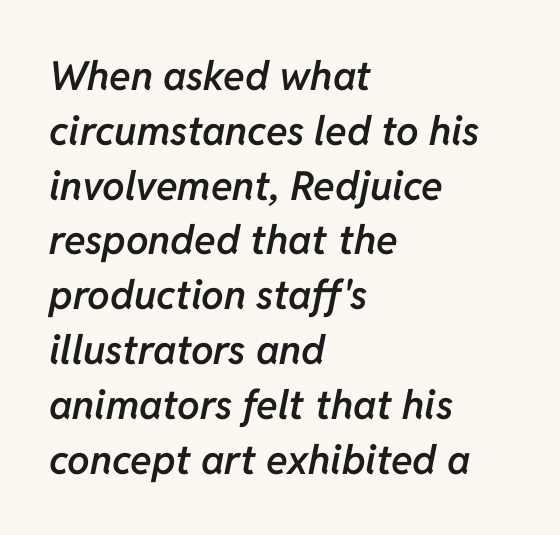
{"italic": "yes", "lean": "right", "slant_degrees": 11, "bold": "semi", "weight": "semibold", "width": "normal", "stroke_contrast": "low", "x_height": "medium", "monospaced": "no", "underline": "no", "align": "left", "line_spacing": "normal", "line_spacing_ratio": 1.37, "letter_spacing": "normal", "letter_spacing_em": 0.0, "glyph_px": 40}
